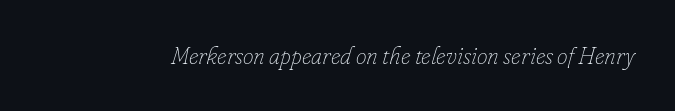
Look at the tracking — it's just the regular setting, nothing added. Quick note: italic. Words float on clear page, feet unadorned. On a weight scale, this lands at 450 or below.
